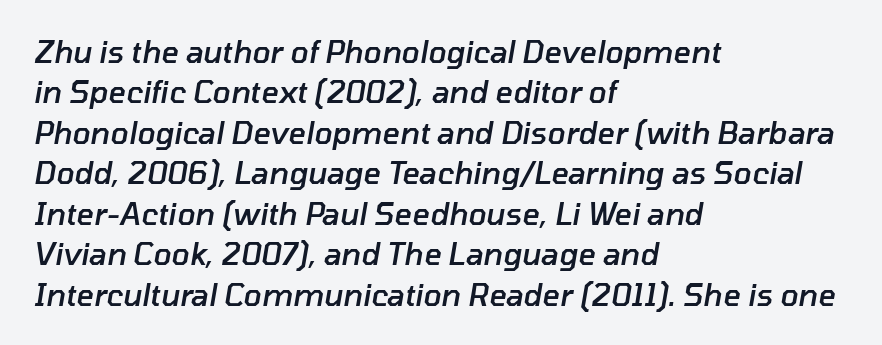
The image shows 30 px semibold type, italic (leaning right); set left-aligned, normal line spacing (1.35x), normal letter spacing, not underlined; low stroke contrast and a medium x-height.
